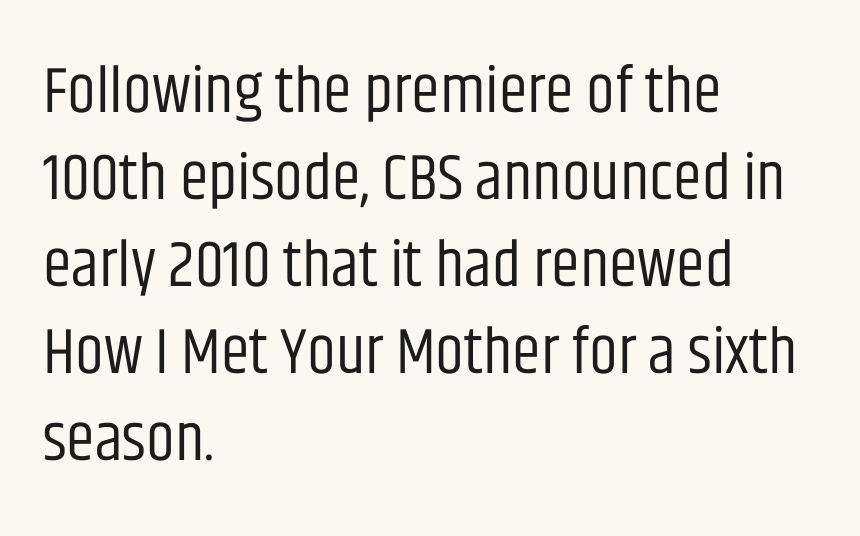
{"serif": "no", "italic": "no", "bold": "no", "weight": "regular", "width": "condensed", "stroke_contrast": "low", "x_height": "large", "monospaced": "no", "underline": "no", "align": "left", "line_spacing": "normal", "line_spacing_ratio": 1.34, "letter_spacing": "normal", "letter_spacing_em": 0.0, "glyph_px": 65}
